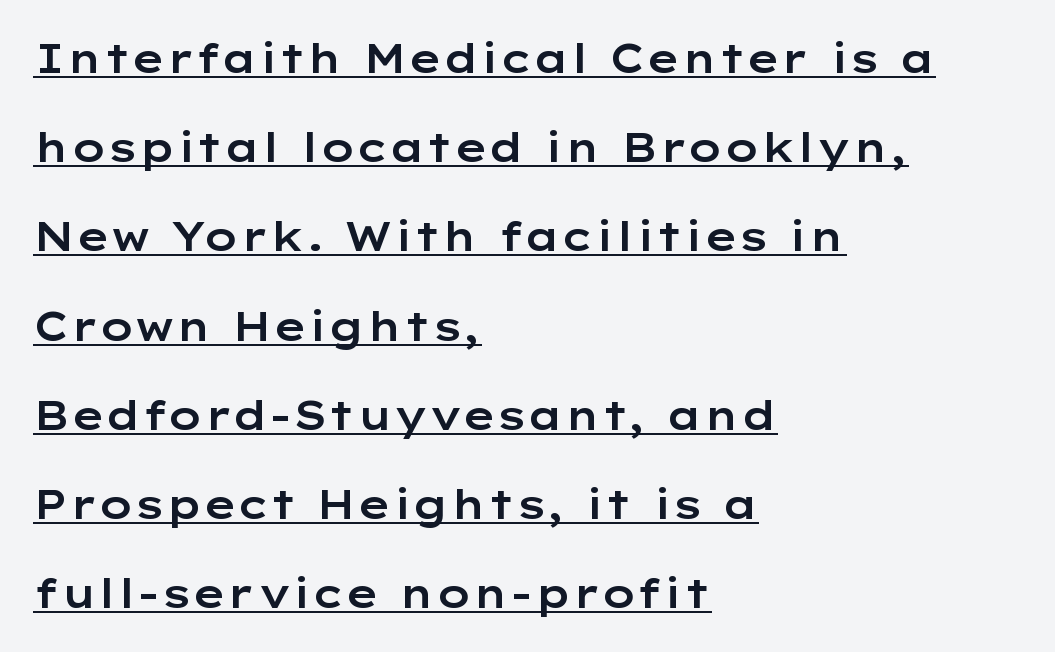
Q: Is the text italic (slanted)? A: No, it is upright.
Q: Is the typeface a serif or a sans-serif typeface? A: Sans-serif.
Q: Is the text underlined? A: Yes.
Q: How is the paragraph aligned? A: Left-aligned.
Q: Is the spacing between letters normal or unusually wide? A: Normal.
Q: Is the spacing between lines tight, normal or loose? A: Loose.
Q: Width (condensed, normal, or wide)? A: Wide.
Q: Stroke contrast? A: Low.
Q: x-height? A: Medium.
Q: Monospaced? A: No.
